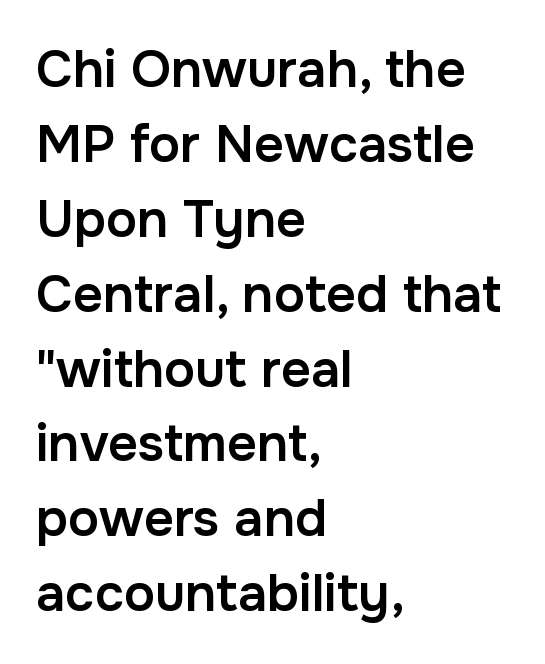
Q: Is the text bold? A: Semi-bold.
Q: Is the text italic (slanted)? A: No, it is upright.
Q: Is the typeface a serif or a sans-serif typeface? A: Sans-serif.
Q: Is the text underlined? A: No.
Q: How is the paragraph aligned? A: Left-aligned.
Q: Is the spacing between letters normal or unusually wide? A: Normal.
Q: Is the spacing between lines tight, normal or loose? A: Normal.
Q: Width (condensed, normal, or wide)? A: Normal.
Q: Stroke contrast? A: Low.
Q: x-height? A: Medium.
Q: Monospaced? A: No.
